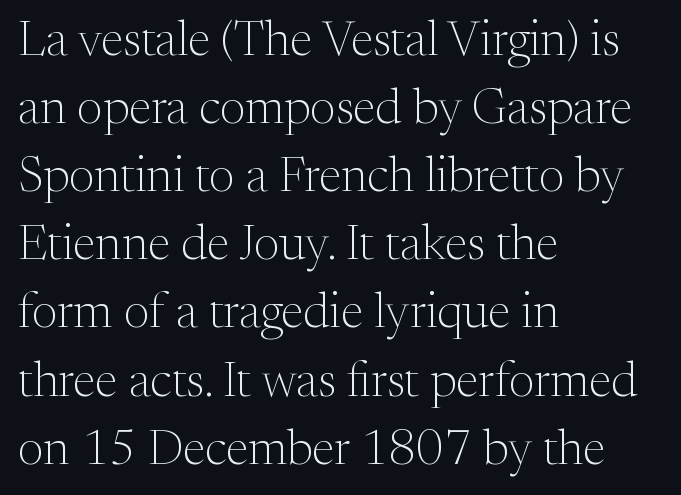
The image shows 49 px light serif type, upright; set left-aligned, normal line spacing (1.39x), normal letter spacing, not underlined; medium stroke contrast and a medium x-height.
